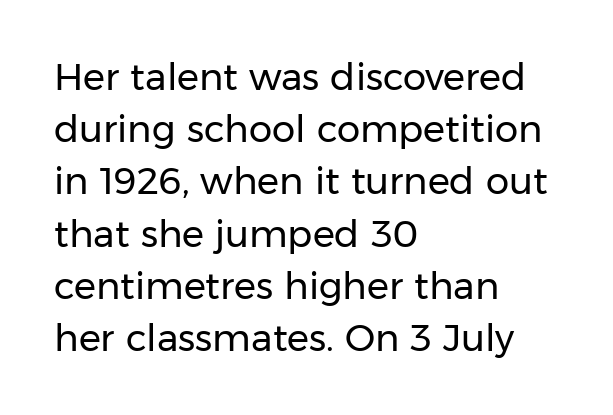
Spacing verdict: proportional, widths tailored to each character. Beneath every word, the page is bare. This sample uses an upright cut, with every glyph sitting square on the baseline. Summary of vertical rhythm: regular, with standard interline spacing.
